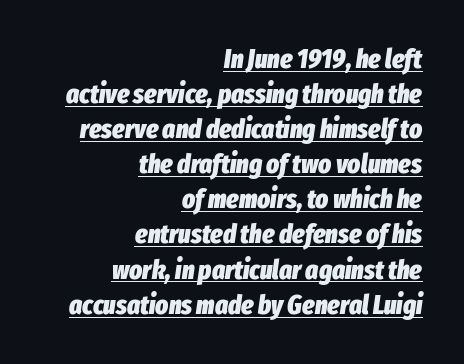
{"italic": "yes", "lean": "right", "slant_degrees": 8, "bold": "yes", "underline": "yes", "align": "right", "line_spacing": "normal", "line_spacing_ratio": 1.3, "letter_spacing": "normal", "letter_spacing_em": 0.0, "glyph_px": 27}
